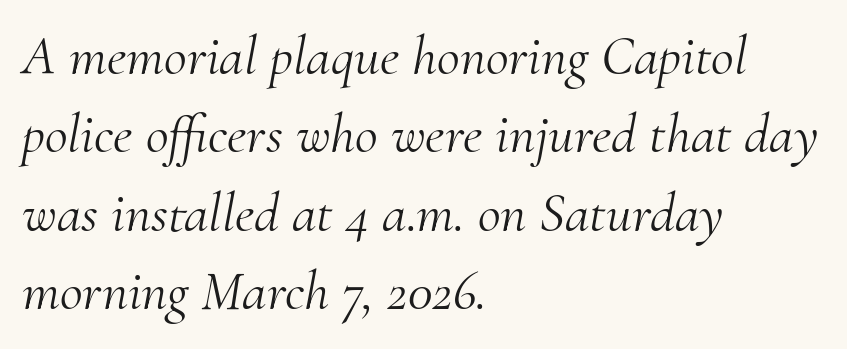
{"serif": "yes", "italic": "yes", "lean": "right", "slant_degrees": 10, "bold": "no", "weight": "light", "width": "normal", "stroke_contrast": "medium", "x_height": "small", "monospaced": "no", "underline": "no", "align": "left", "line_spacing": "normal", "line_spacing_ratio": 1.4, "letter_spacing": "normal", "letter_spacing_em": 0.0, "glyph_px": 56}
